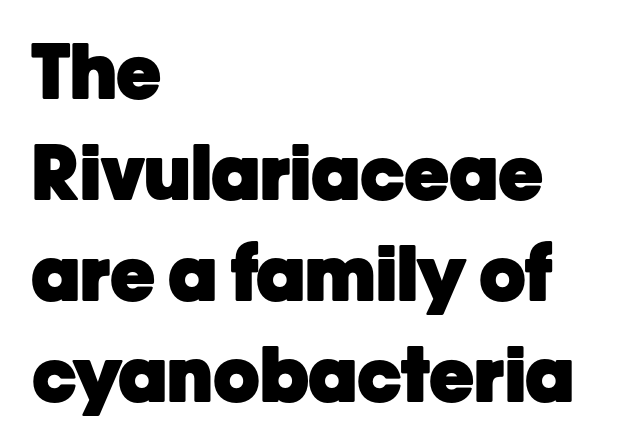
The image shows 76 px heavy sans-serif type, upright; set left-aligned, normal line spacing (1.33x), normal letter spacing, not underlined; low stroke contrast and a medium x-height.
